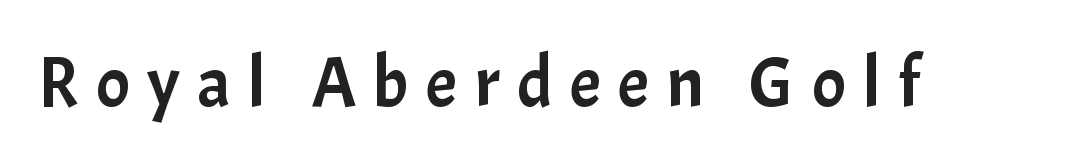
Q: Is the text italic (slanted)? A: No, it is upright.
Q: Is the typeface a serif or a sans-serif typeface? A: Sans-serif.
Q: Is the text underlined? A: No.
Q: Is the spacing between letters normal or unusually wide? A: Unusually wide.
Q: Width (condensed, normal, or wide)? A: Normal.
Q: Stroke contrast? A: Low.
Q: x-height? A: Medium.
Q: Monospaced? A: No.
